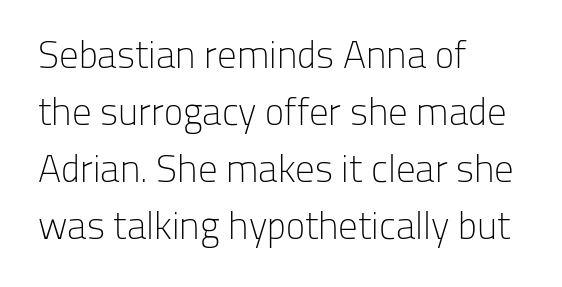
{"serif": "no", "italic": "no", "bold": "no", "weight": "light", "width": "normal", "stroke_contrast": "low", "x_height": "medium", "monospaced": "no", "underline": "no", "align": "left", "line_spacing": "normal", "line_spacing_ratio": 1.46, "letter_spacing": "normal", "letter_spacing_em": 0.0, "glyph_px": 39}
